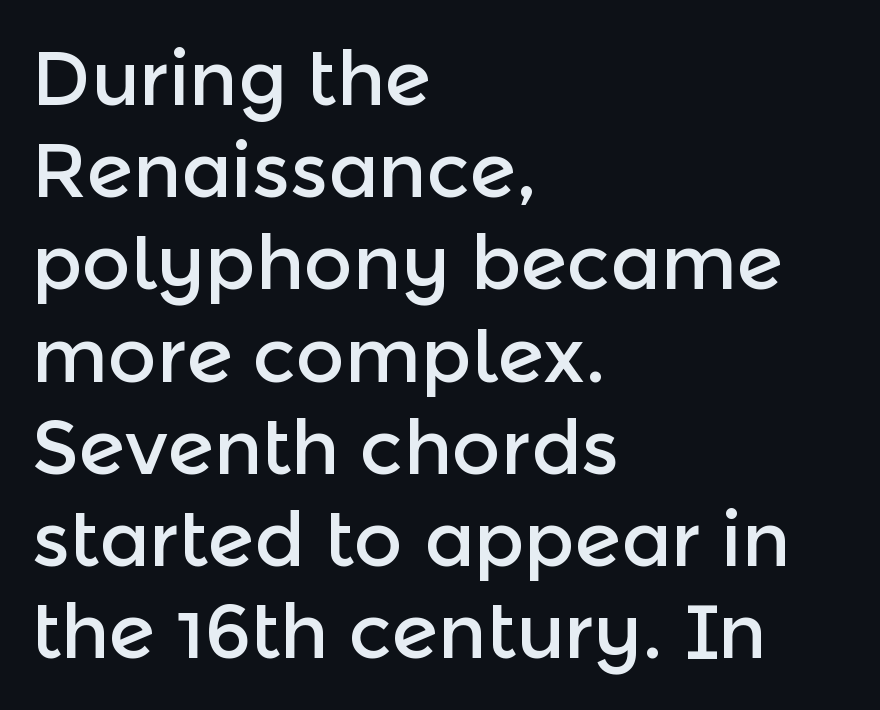
Q: Is the text italic (slanted)? A: No, it is upright.
Q: Is the typeface a serif or a sans-serif typeface? A: Sans-serif.
Q: Is the text underlined? A: No.
Q: How is the paragraph aligned? A: Left-aligned.
Q: Is the spacing between letters normal or unusually wide? A: Normal.
Q: Width (condensed, normal, or wide)? A: Normal.
Q: x-height? A: Medium.
Q: Monospaced? A: No.
